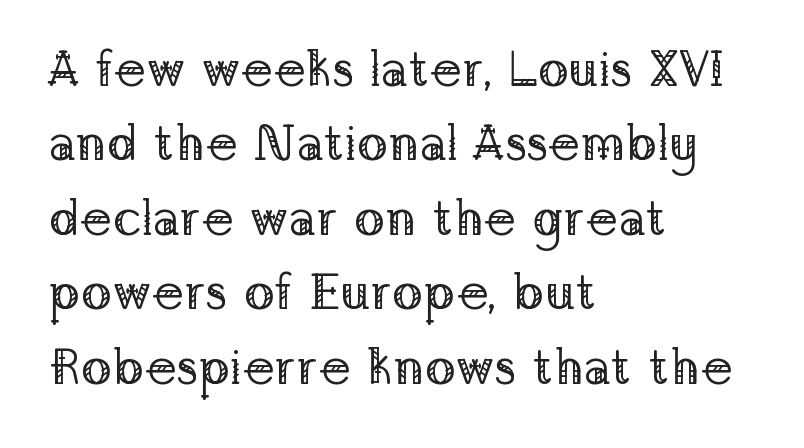
Is there any slant? The stems are plumb. You could not count columns in this text — the font is proportionally spaced. Horizontally, the lines are justified to the leading edge only. The letters carry serifs — small finishing strokes at the ends of their stems.
